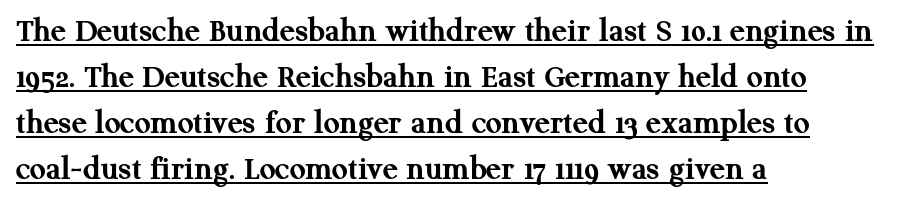
The image shows 35 px semibold serif type, upright; set left-aligned, normal line spacing (1.31x), normal letter spacing, underlined; medium stroke contrast and a medium x-height.
